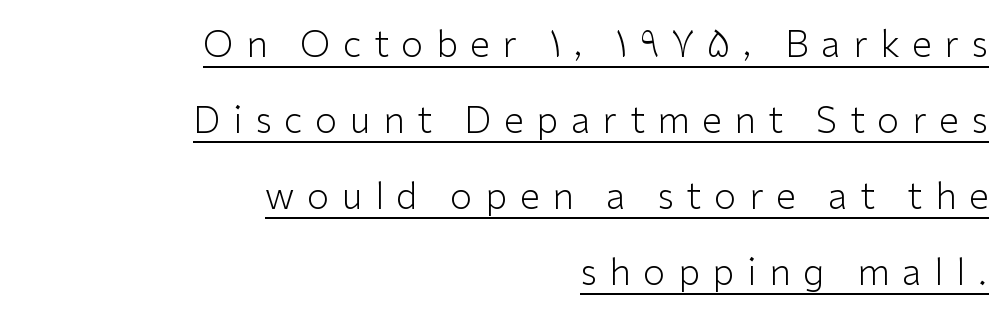
Q: Is the text bold? A: No.
Q: Is the text italic (slanted)? A: No, it is upright.
Q: Is the typeface a serif or a sans-serif typeface? A: Sans-serif.
Q: Is the text underlined? A: Yes.
Q: How is the paragraph aligned? A: Right-aligned.
Q: Is the spacing between letters normal or unusually wide? A: Unusually wide.
Q: Is the spacing between lines tight, normal or loose? A: Loose.
Q: Width (condensed, normal, or wide)? A: Normal.
Q: Stroke contrast? A: Low.
Q: x-height? A: Medium.
Q: Monospaced? A: No.
